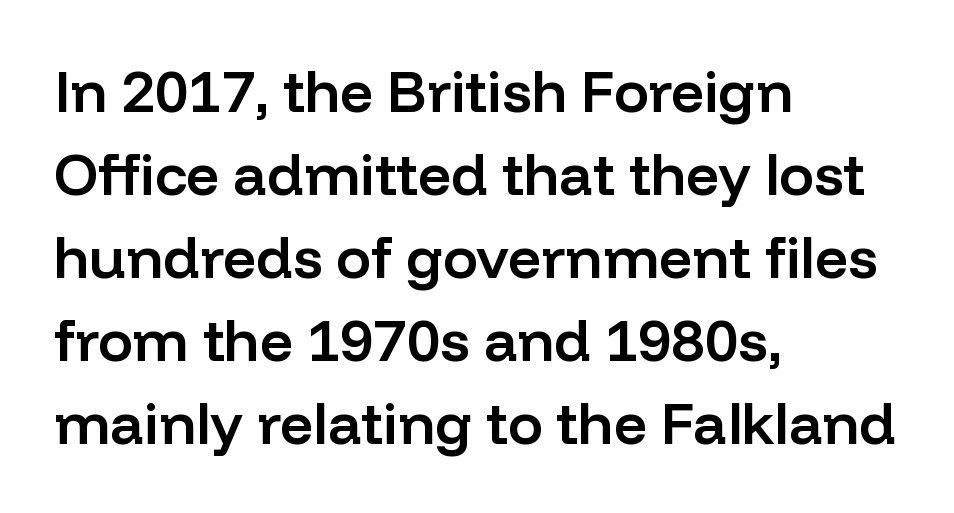
Q: Is the text bold? A: Semi-bold.
Q: Is the text italic (slanted)? A: No, it is upright.
Q: Is the typeface a serif or a sans-serif typeface? A: Sans-serif.
Q: Is the text underlined? A: No.
Q: How is the paragraph aligned? A: Left-aligned.
Q: Is the spacing between letters normal or unusually wide? A: Normal.
Q: Is the spacing between lines tight, normal or loose? A: Normal.
Q: Width (condensed, normal, or wide)? A: Normal.
Q: Stroke contrast? A: Low.
Q: x-height? A: Medium.
Q: Monospaced? A: No.
